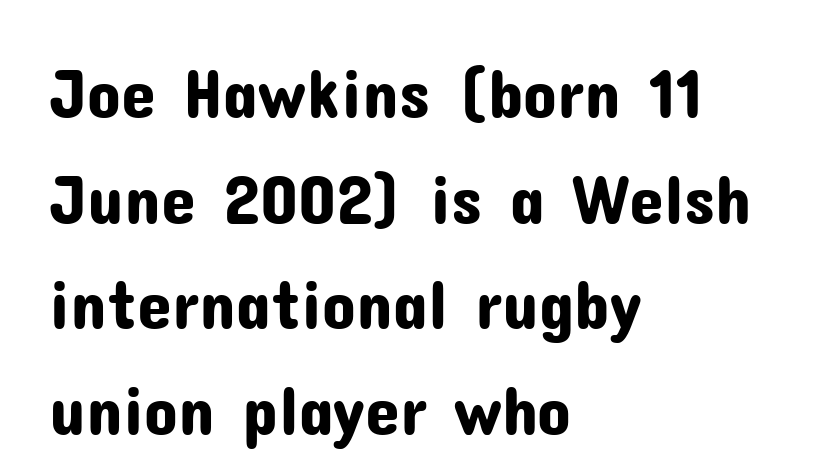
{"serif": "no", "italic": "no", "width": "normal", "stroke_contrast": "low", "x_height": "medium", "monospaced": "no", "underline": "no", "align": "left", "line_spacing": "normal", "line_spacing_ratio": 1.51, "letter_spacing": "normal", "letter_spacing_em": 0.0, "glyph_px": 70}
